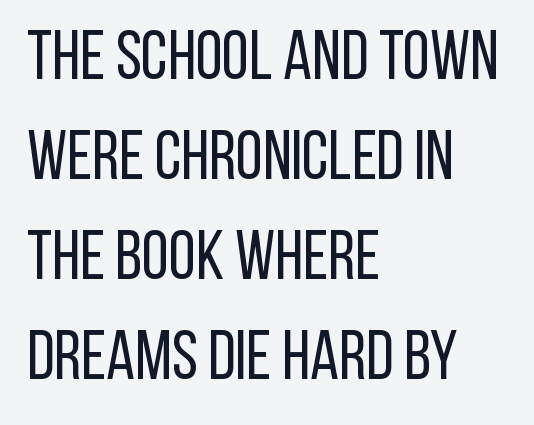
Do the characters align in a grid? No, the font is proportional. The space between consecutive lines is moderate. Tall strokes in this sample are plumb rather than angled. This sample uses plain, unmodified letter spacing. Descenders are the only things crossing below the line.
